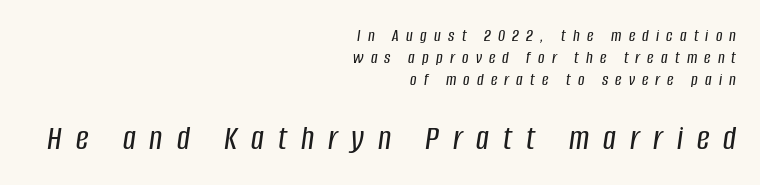
Do the characters align in a grid? No, the font is proportional. This layout puts the modest block above and the oversized block below. Rule under the text: the space is simply empty. Caption: expanded tracking, letters set apart. The font's italic variant was chosen for this text.
